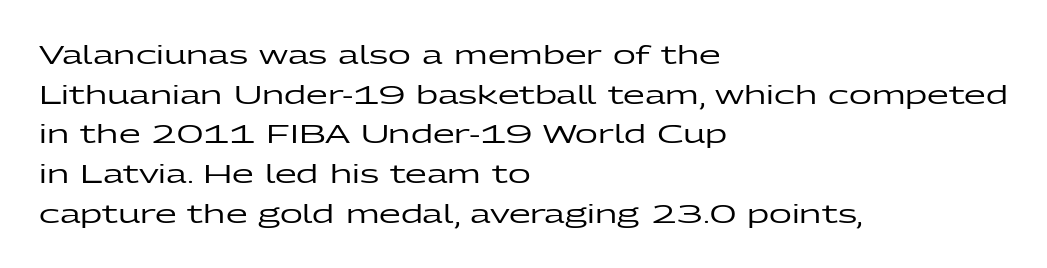
Words appear dense and cohesive because spacing is normal. Italic? Not at all — the glyphs are vertical. Horizontally, the lines are justified to the leading edge only. Leading matches the norm, producing a regular column. Each row of text sits above clean, open space.
